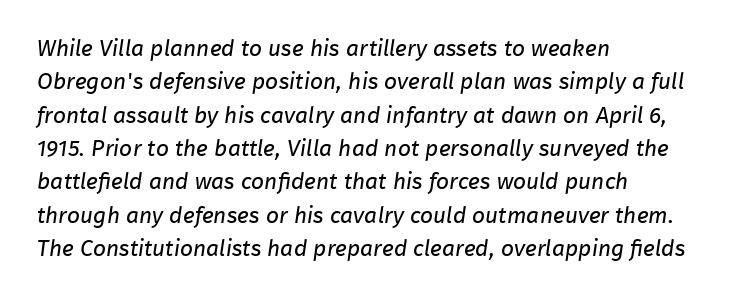
The image shows 23 px text type; set left-aligned, normal line spacing (1.45x), normal letter spacing, not underlined.
